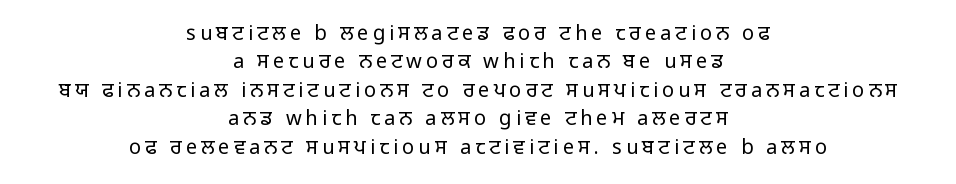
Q: Is the text bold? A: No.
Q: Is the text italic (slanted)? A: No, it is upright.
Q: Is the text underlined? A: No.
Q: How is the paragraph aligned? A: Centered.
Q: Is the spacing between letters normal or unusually wide? A: Unusually wide.
Q: Is the spacing between lines tight, normal or loose? A: Normal.
